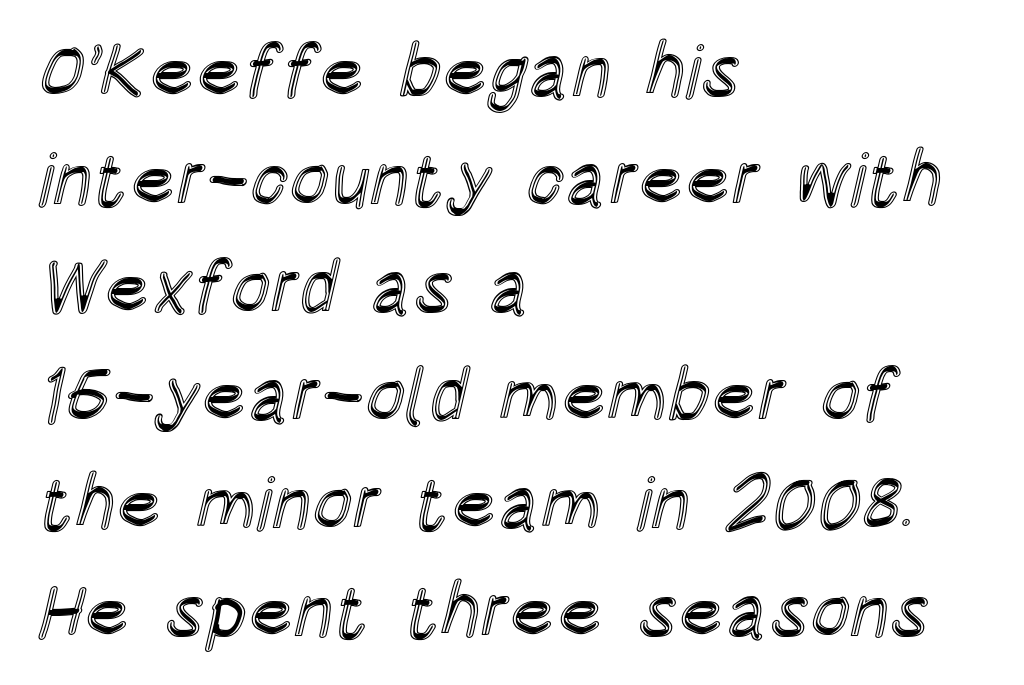
Q: Is the text italic (slanted)? A: Yes.
Q: Is the text underlined? A: No.
Q: How is the paragraph aligned? A: Left-aligned.
Q: Is the spacing between letters normal or unusually wide? A: Normal.
Q: Is the spacing between lines tight, normal or loose? A: Normal.
Q: Width (condensed, normal, or wide)? A: Condensed.
Q: x-height? A: Large.
Q: Monospaced? A: No.
